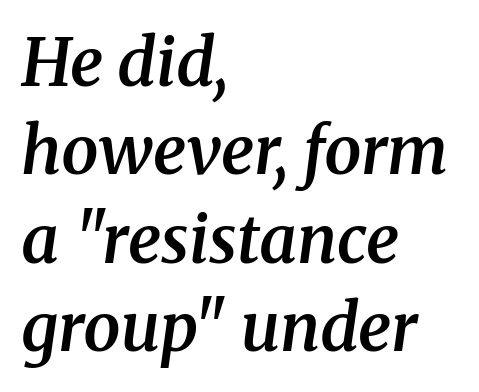
Does the weight exceed regular? Yes, but only to semibold. The face used here is seriffed, in the tradition of book romans. Baseline-to-baseline distance is the conventional proportion of letter height. Emphasis-style slanted type is in use.
